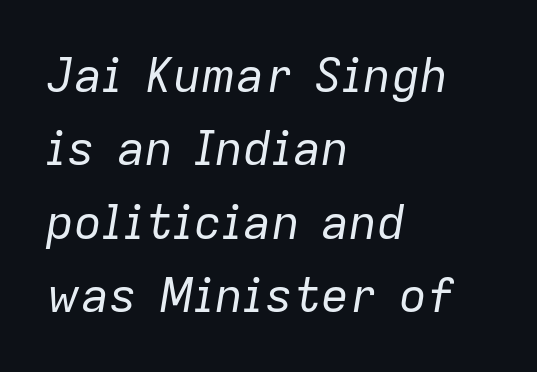
The image shows 47 px regular-weight type, italic (leaning right); set left-aligned, normal line spacing (1.56x), normal letter spacing, not underlined; low stroke contrast and a medium x-height.
